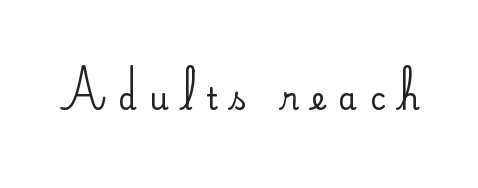
Varying glyph widths throughout — classic text-font behaviour. This sample uses a sans-serif face. Look at the tracking — it's clearly loosened, letters drifting apart. The gap between lines stays unmarked. The weight would be labelled regular, book, light, or lighter still. Does the lettering tilt? It doesn't — this is upright.
